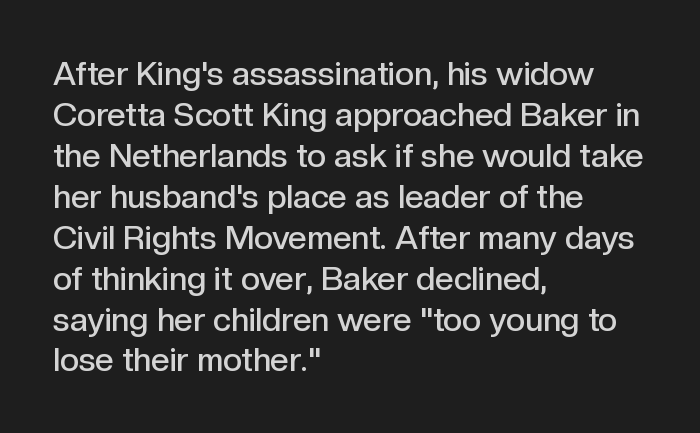
When letters stand straight like this, we call the style roman or upright. Moderately thickened strokes mark this as semibold type. Line starts are locked; line ends wander. Is this a sans? Yes — the strokes have no serifs. Do the characters align in a grid? No, the font is proportional.
